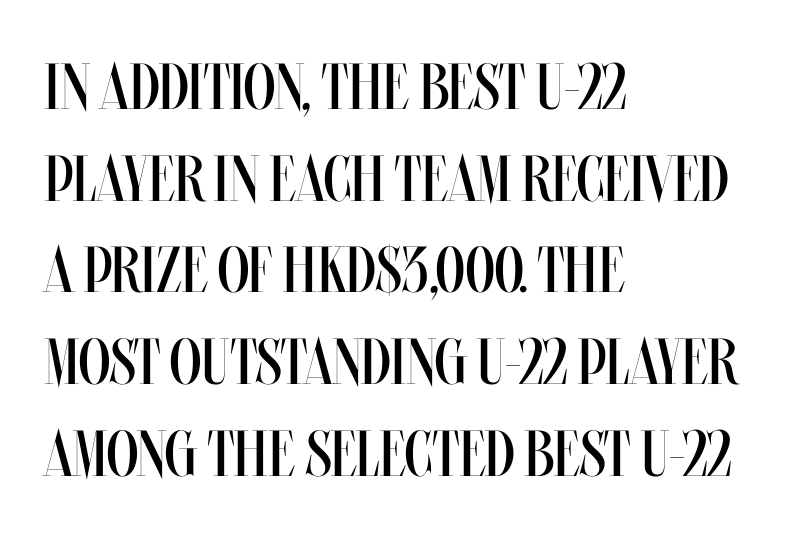
Q: Is the text bold? A: No.
Q: Is the text italic (slanted)? A: No, it is upright.
Q: Is the text underlined? A: No.
Q: How is the paragraph aligned? A: Left-aligned.
Q: Is the spacing between letters normal or unusually wide? A: Normal.
Q: Is the spacing between lines tight, normal or loose? A: Normal.
Q: Width (condensed, normal, or wide)? A: Condensed.
Q: Stroke contrast? A: Medium.
Q: x-height? A: Large.
Q: Monospaced? A: No.
